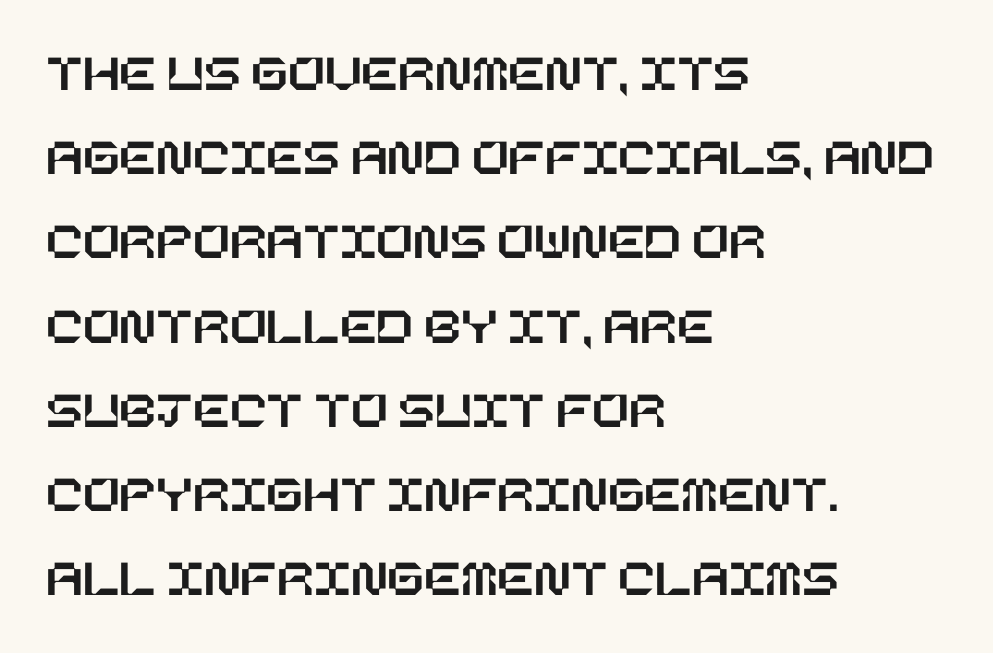
Left-aligned paragraph, ragged on the right. Line spacing here is normal. Check the space under the baseline: it is left empty. Inter-character spacing is left at the font's built-in metrics. If you drew a line through each stem, it would be perfectly vertical.
